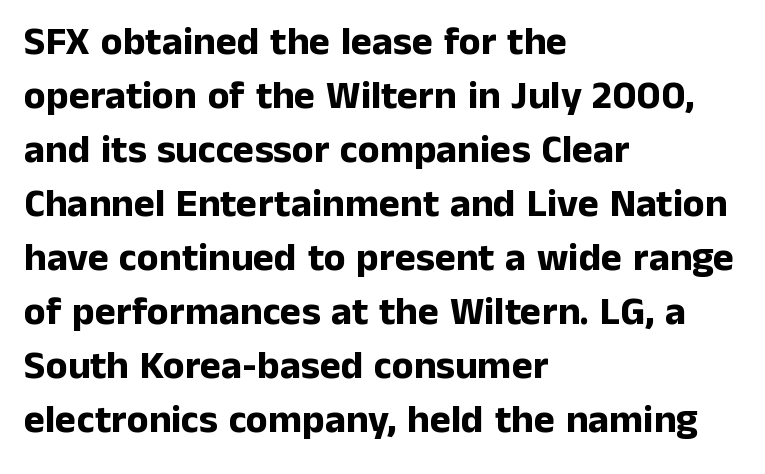
Q: Is the text bold? A: Yes.
Q: Is the text italic (slanted)? A: No, it is upright.
Q: Is the typeface a serif or a sans-serif typeface? A: Sans-serif.
Q: Is the text underlined? A: No.
Q: How is the paragraph aligned? A: Left-aligned.
Q: Is the spacing between letters normal or unusually wide? A: Normal.
Q: Is the spacing between lines tight, normal or loose? A: Normal.
Q: Width (condensed, normal, or wide)? A: Normal.
Q: Stroke contrast? A: Low.
Q: x-height? A: Medium.
Q: Monospaced? A: No.
